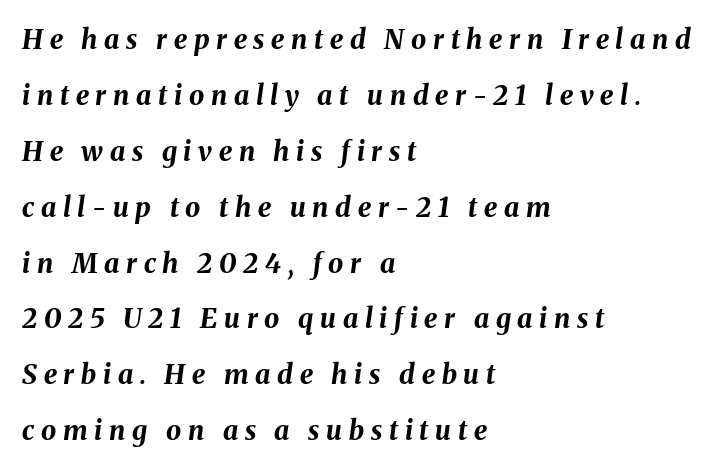
{"italic": "yes", "lean": "right", "slant_degrees": 8, "bold": "yes", "underline": "no", "align": "left", "line_spacing": "loose", "line_spacing_ratio": 2.07, "letter_spacing": "wide", "letter_spacing_em": 0.25, "glyph_px": 27}
